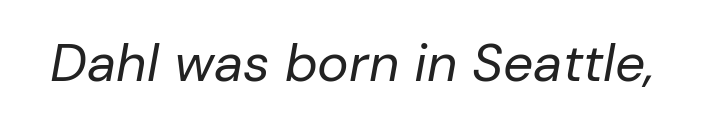
The image shows 53 px regular-weight type, italic (leaning right); set normal letter spacing, not underlined; low stroke contrast and a medium x-height.
